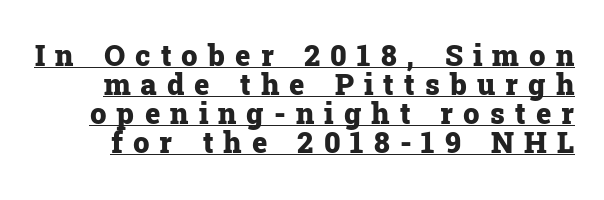
The image shows 29 px heavy serif type, upright; set tight line spacing (1.0x), unusually wide letter spacing (+0.35 em), underlined; low stroke contrast and a medium x-height.
